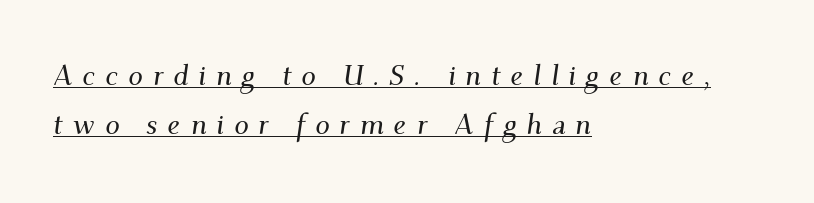
{"serif": "yes", "italic": "yes", "lean": "right", "slant_degrees": 9, "width": "normal", "stroke_contrast": "medium", "x_height": "small", "monospaced": "no", "underline": "yes", "align": "left", "line_spacing": "normal", "line_spacing_ratio": 1.69, "letter_spacing": "wide", "letter_spacing_em": 0.34, "glyph_px": 29}
